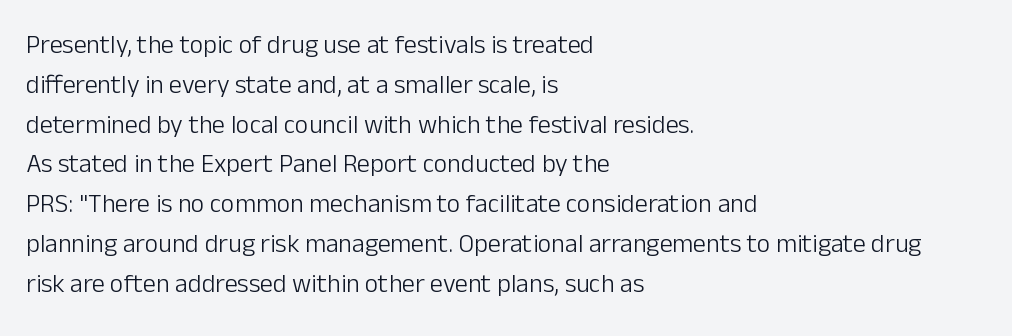
{"italic": "no", "bold": "no", "underline": "no", "align": "left", "line_spacing": "normal", "line_spacing_ratio": 1.53, "letter_spacing": "normal", "letter_spacing_em": 0.0, "glyph_px": 26}
